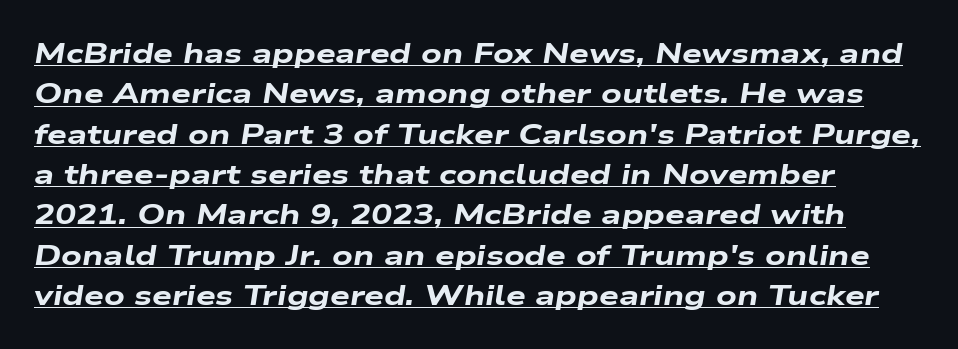
The image shows 28 px heavy, wide type, italic (leaning right); set normal line spacing (1.44x), normal letter spacing, underlined; low stroke contrast and a medium x-height.
